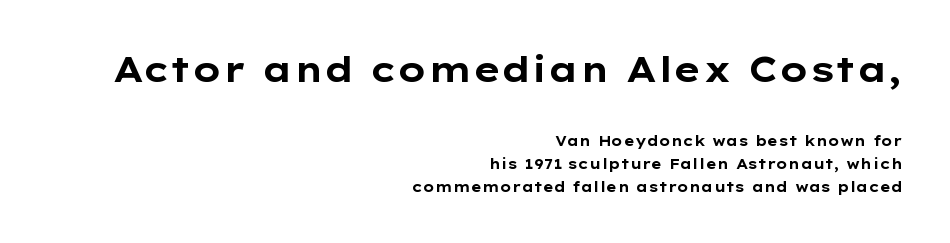
Q: Is the text bold? A: Yes.
Q: Is the text italic (slanted)? A: No, it is upright.
Q: Is the typeface a serif or a sans-serif typeface? A: Sans-serif.
Q: Is the text underlined? A: No.
Q: How is the paragraph aligned? A: Right-aligned.
Q: Is the spacing between letters normal or unusually wide? A: Normal.
Q: Is the spacing between lines tight, normal or loose? A: Normal.
Q: Which block of text is set in a larger size, the first (top) or the second (bottom)? A: The first (top) one.
Q: Width (condensed, normal, or wide)? A: Wide.
Q: Stroke contrast? A: Low.
Q: x-height? A: Medium.
Q: Monospaced? A: No.
